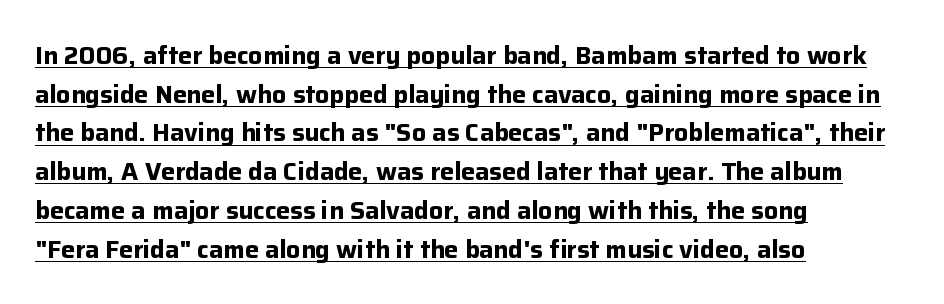
Q: Is the text bold? A: Yes.
Q: Is the text italic (slanted)? A: No, it is upright.
Q: Is the text underlined? A: Yes.
Q: How is the paragraph aligned? A: Left-aligned.
Q: Is the spacing between letters normal or unusually wide? A: Normal.
Q: Is the spacing between lines tight, normal or loose? A: Normal.
